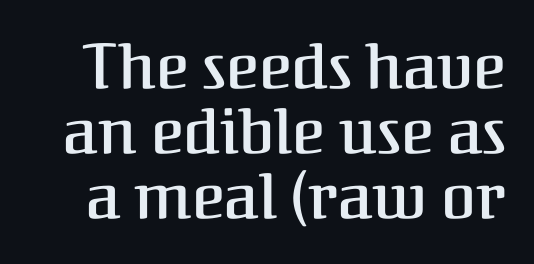
Q: Is the text bold? A: Semi-bold.
Q: Is the text italic (slanted)? A: No, it is upright.
Q: Is the typeface a serif or a sans-serif typeface? A: Serif.
Q: Is the text underlined? A: No.
Q: Is the spacing between letters normal or unusually wide? A: Normal.
Q: Is the spacing between lines tight, normal or loose? A: Tight.
Q: Width (condensed, normal, or wide)? A: Normal.
Q: Stroke contrast? A: Medium.
Q: x-height? A: Medium.
Q: Monospaced? A: No.
